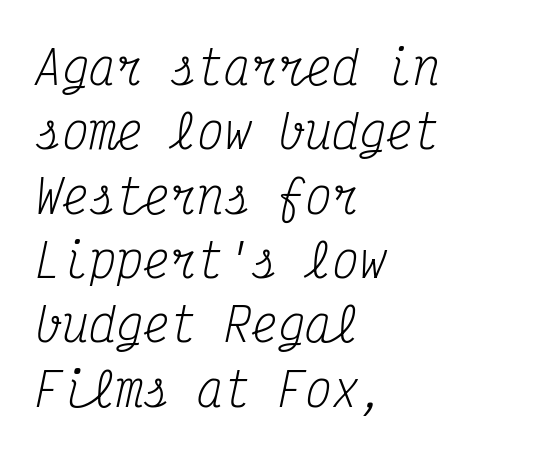
Q: Is the text bold? A: No.
Q: Is the text italic (slanted)? A: Yes, it leans right by about 12 degrees.
Q: Is the typeface a serif or a sans-serif typeface? A: Serif.
Q: Is the text underlined? A: No.
Q: How is the paragraph aligned? A: Left-aligned.
Q: Is the spacing between letters normal or unusually wide? A: Normal.
Q: Is the spacing between lines tight, normal or loose? A: Normal.
Q: Width (condensed, normal, or wide)? A: Condensed.
Q: Stroke contrast? A: Medium.
Q: x-height? A: Medium.
Q: Monospaced? A: Yes.
